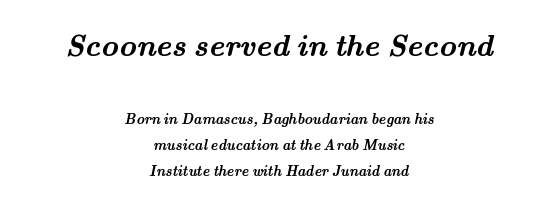
{"serif": "yes", "bold": "yes", "weight": "semibold", "width": "wide", "stroke_contrast": "medium", "x_height": "small", "monospaced": "no", "underline": "no", "align": "center", "line_spacing_ratio": 1.87, "letter_spacing": "normal", "letter_spacing_em": 0.0, "larger_block": "first", "size_ratio": 2.14, "glyph_px": 30}
